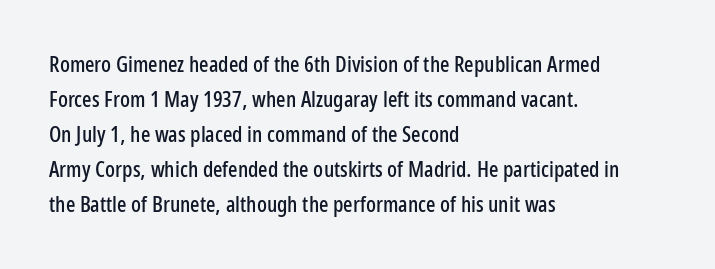
Q: Is the text italic (slanted)? A: No, it is upright.
Q: Is the text underlined? A: No.
Q: How is the paragraph aligned? A: Left-aligned.
Q: Is the spacing between letters normal or unusually wide? A: Normal.
Q: Is the spacing between lines tight, normal or loose? A: Normal.
